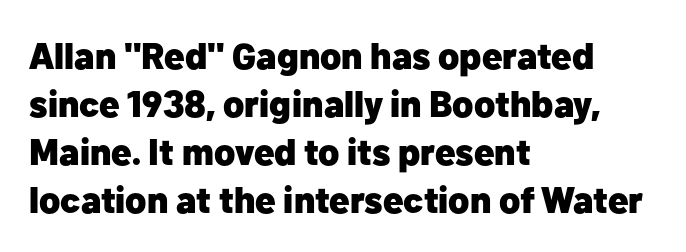
Q: Is the text bold? A: Yes.
Q: Is the text italic (slanted)? A: No, it is upright.
Q: Is the typeface a serif or a sans-serif typeface? A: Sans-serif.
Q: Is the text underlined? A: No.
Q: How is the paragraph aligned? A: Left-aligned.
Q: Is the spacing between letters normal or unusually wide? A: Normal.
Q: Is the spacing between lines tight, normal or loose? A: Normal.
Q: Width (condensed, normal, or wide)? A: Normal.
Q: Stroke contrast? A: Low.
Q: x-height? A: Medium.
Q: Monospaced? A: No.
